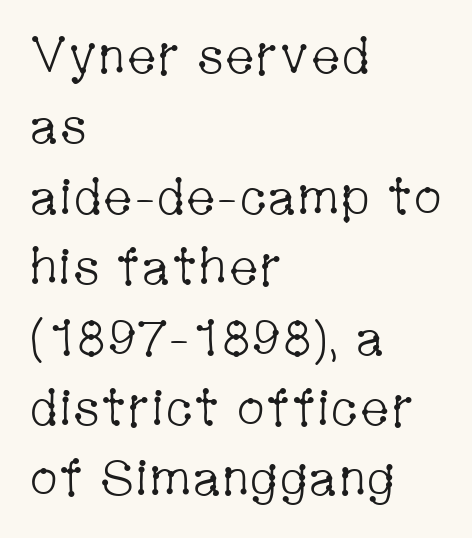
Q: Is the text bold? A: No.
Q: Is the text italic (slanted)? A: No, it is upright.
Q: Is the typeface a serif or a sans-serif typeface? A: Serif.
Q: Is the text underlined? A: No.
Q: How is the paragraph aligned? A: Left-aligned.
Q: Is the spacing between letters normal or unusually wide? A: Normal.
Q: Is the spacing between lines tight, normal or loose? A: Normal.
Q: Width (condensed, normal, or wide)? A: Condensed.
Q: Stroke contrast? A: Low.
Q: x-height? A: Medium.
Q: Monospaced? A: No.
